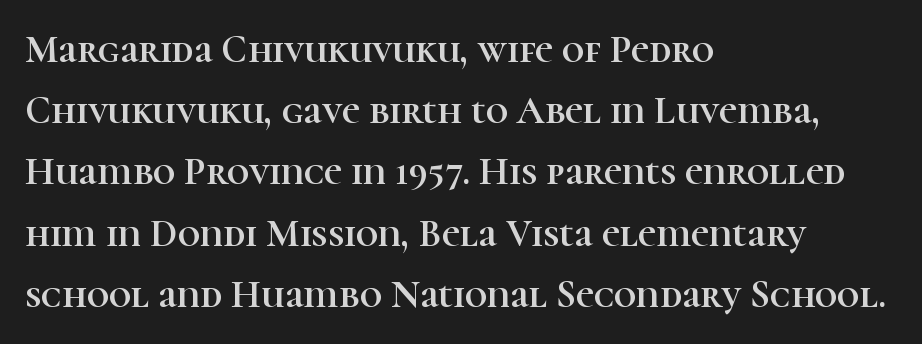
Does the copy run flush right? No — it runs flush left. Look at the bottom of the vertical strokes: they flare into serifs here. Unmarked baselines from the first word to the last. The font's upright variant was chosen for this text. The space between consecutive lines is moderate.
